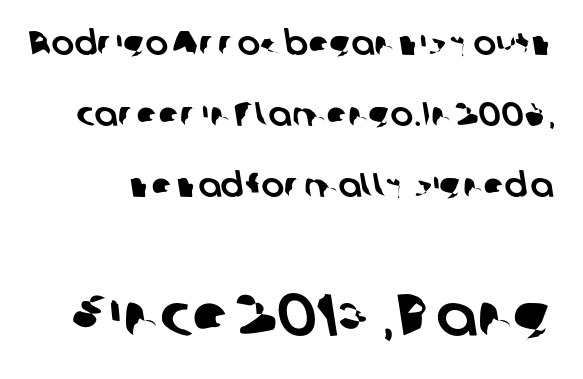
You could fit nearly another row in the gap between these rows. Typographically, this falls in the sans-serif category. The letterforms sit shoulder to shoulder at normal distance. The space beneath each line is pristine and unruled.
